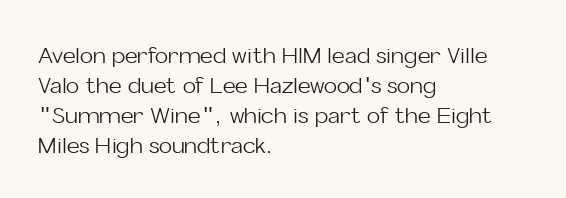
Q: Is the text bold? A: No.
Q: Is the text italic (slanted)? A: No, it is upright.
Q: Is the text underlined? A: No.
Q: How is the paragraph aligned? A: Left-aligned.
Q: Is the spacing between letters normal or unusually wide? A: Normal.
Q: Is the spacing between lines tight, normal or loose? A: Normal.
